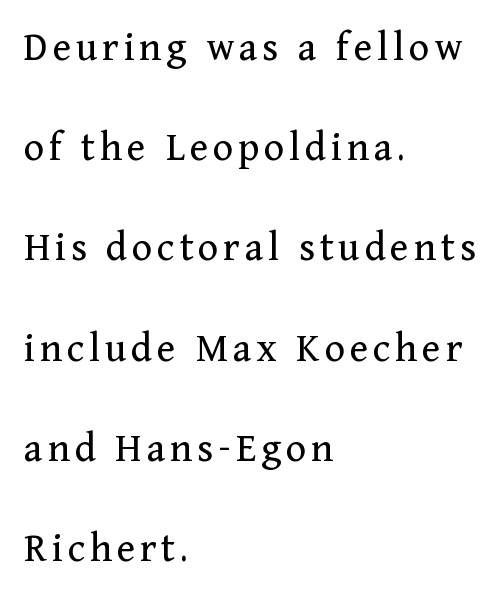
{"serif": "yes", "italic": "no", "bold": "no", "weight": "regular", "width": "normal", "stroke_contrast": "medium", "x_height": "medium", "monospaced": "no", "underline": "no", "align": "left", "line_spacing": "loose", "line_spacing_ratio": 2.33, "glyph_px": 43}
